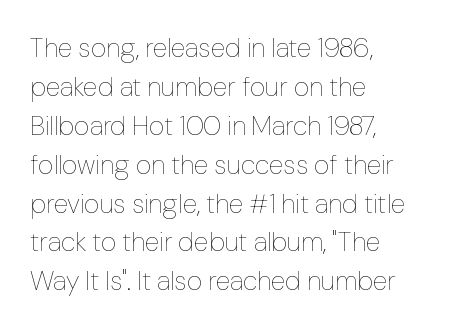
The image shows 27 px text type, upright; set left-aligned, normal line spacing (1.44x), normal letter spacing, not underlined.
